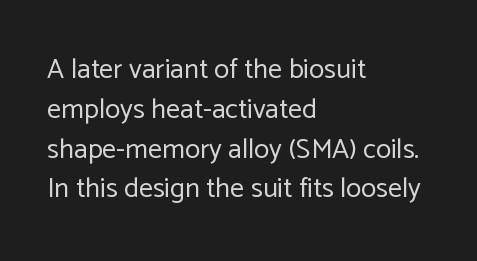
The lines sit at an ordinary, default distance from one another. This is roman type, the default non-slanted kind. You can tell from the bare stems that sans-serif type was used. Beneath every word, the page is bare.
